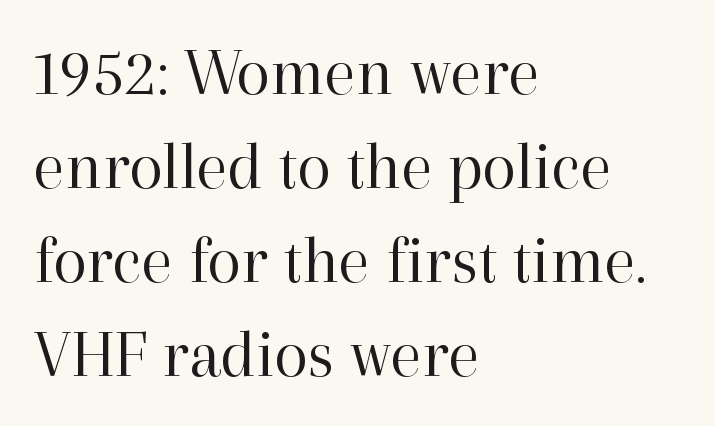
No word sits above an underline. Unlike a clean sans, this face finishes its strokes with serifs. Whoever set this chose a conventional vertical rhythm. Weight class: somewhere from thin through regular. Reading down the block, your eye returns to a fixed left position each line.
